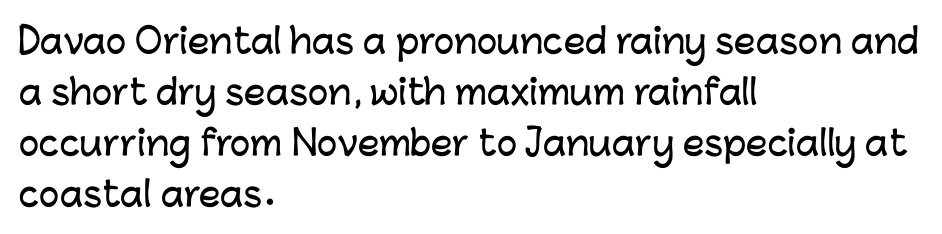
Here the glyphs are tracked normally, forming tight word shapes. Honestly, there is no underline to notice here at all. The typeface chosen for these lines omits serifs. Do the characters align in a grid? No, the font is proportional. Notice how the stems are strictly vertical — no italics here. Notice how descenders clear the ascenders below comfortably — that's standard leading.
